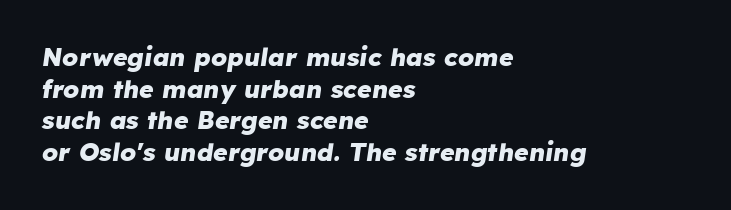
The letters are slanted; this is an italic face. These lines sit exactly where default settings would place them. This sample is left-justified, so line endings fall wherever the words run out. Pretty heavy lettering here — definitely bold.
